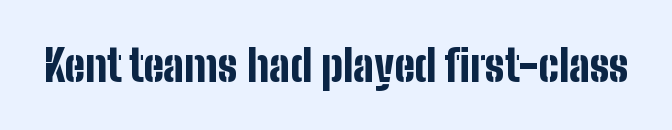
Q: Is the text bold? A: Yes.
Q: Is the text italic (slanted)? A: No, it is upright.
Q: Is the typeface a serif or a sans-serif typeface? A: Sans-serif.
Q: Is the text underlined? A: No.
Q: Is the spacing between letters normal or unusually wide? A: Normal.
Q: Width (condensed, normal, or wide)? A: Condensed.
Q: Stroke contrast? A: Low.
Q: x-height? A: Medium.
Q: Monospaced? A: No.
